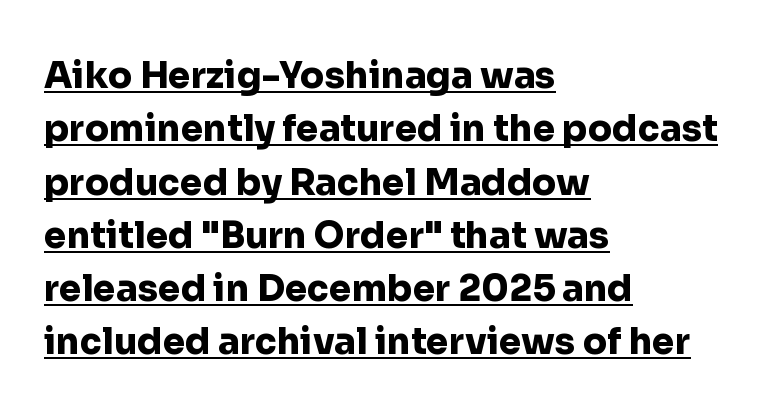
The image shows 36 px heavy sans-serif type, upright; set left-aligned, normal line spacing (1.48x), normal letter spacing, underlined; low stroke contrast and a medium x-height.
